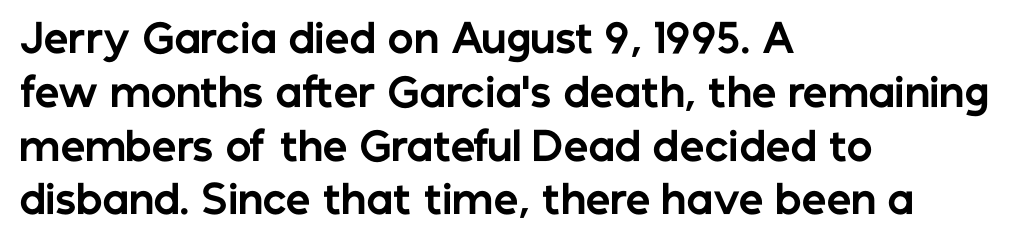
The image shows 39 px bold sans-serif type, upright; set left-aligned, normal line spacing (1.38x), normal letter spacing, not underlined; low stroke contrast and a medium x-height.
